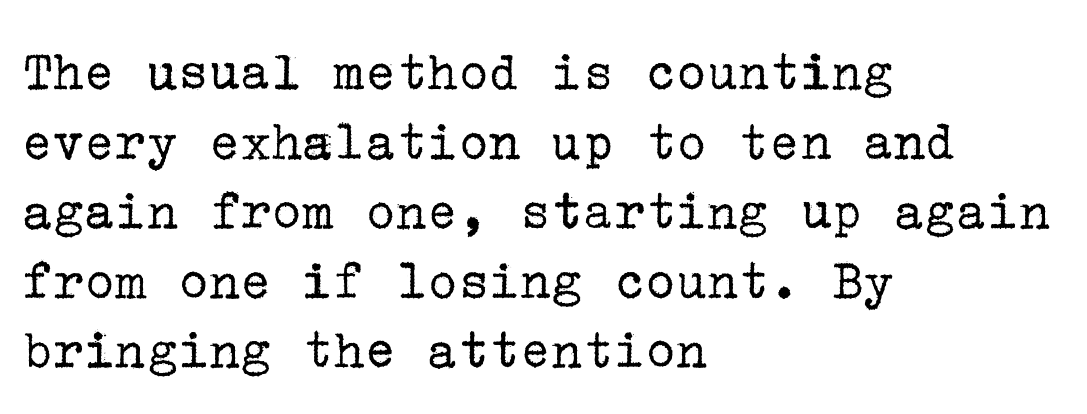
Honestly, there is no underline to notice here at all. This is the regular roman posture of the typeface. Horizontal alignment here is leftward, the default for most running prose. Ink coverage per letter is moderate at most.
